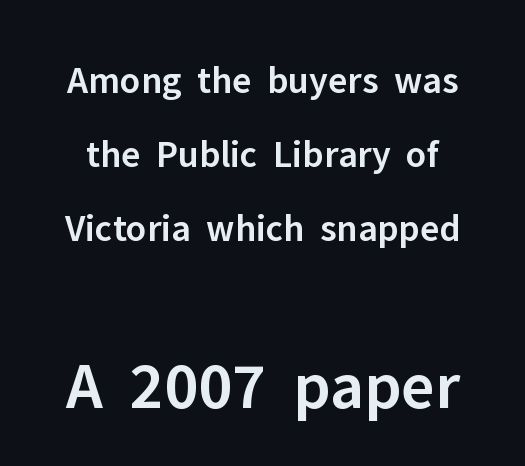
{"serif": "no", "italic": "no", "bold": "semi", "weight": "semibold", "width": "normal", "stroke_contrast": "low", "x_height": "medium", "monospaced": "no", "underline": "no", "line_spacing": "loose", "line_spacing_ratio": 1.9, "letter_spacing": "normal", "letter_spacing_em": 0.0, "larger_block": "second", "size_ratio": 1.74, "glyph_px": 68}
